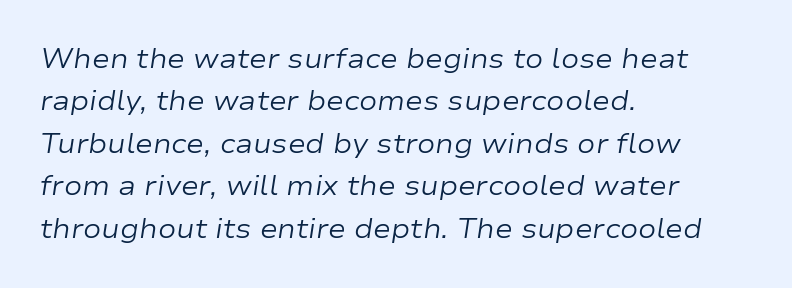
The image shows 27 px text type, italic (leaning right); set left-aligned, normal line spacing (1.57x), normal letter spacing, not underlined.
